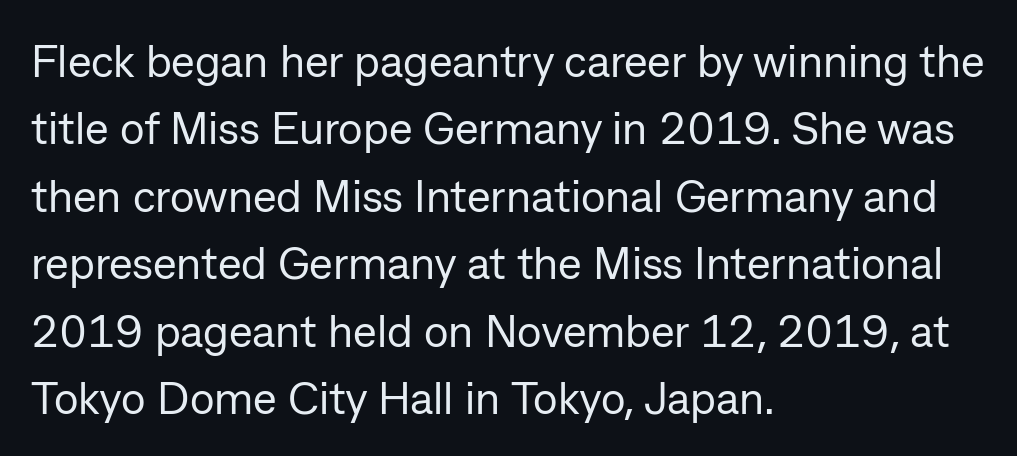
Descenders hang freely into open space. Caption: standard tracking, unaltered. Rows of type keep a routine distance in the vertical direction. Here the designer chose a conventional face with non-uniform glyph widths. This sample uses an upright cut, with every glyph sitting square on the baseline. Serif or sans? Sans — the stroke terminals are bare.
